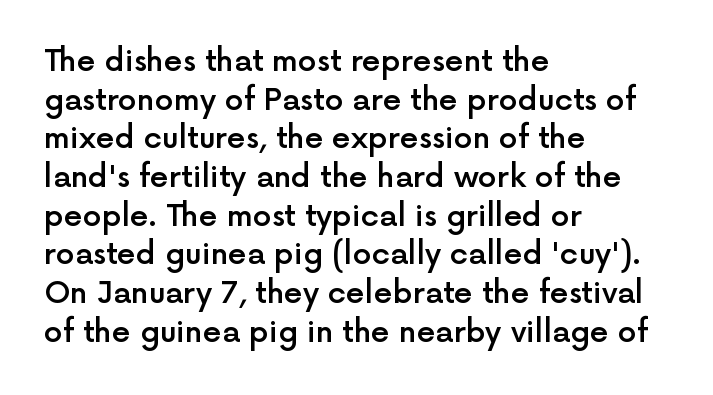
The image shows 30 px semibold sans-serif type, upright; set left-aligned, normal line spacing (1.29x), normal letter spacing, not underlined; a medium x-height.
